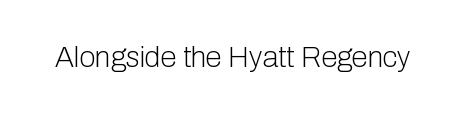
Q: Is the text bold? A: No.
Q: Is the text italic (slanted)? A: No, it is upright.
Q: Is the typeface a serif or a sans-serif typeface? A: Sans-serif.
Q: Is the text underlined? A: No.
Q: Is the spacing between letters normal or unusually wide? A: Normal.
Q: Width (condensed, normal, or wide)? A: Normal.
Q: Stroke contrast? A: Low.
Q: x-height? A: Medium.
Q: Monospaced? A: No.
